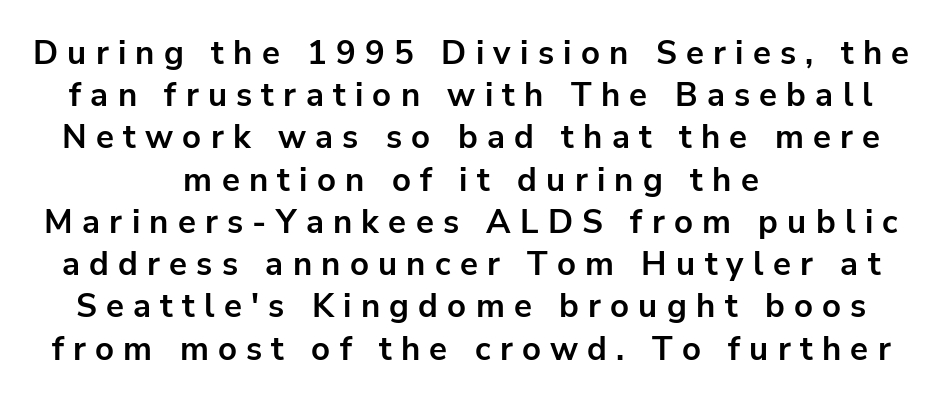
The letters are bold, with thick, heavy strokes. The rendering uses natural spacing where letterforms have individual widths. The area under the type is left untouched. Words appear elongated and porous because spacing is wide. Summary of vertical rhythm: regular, with standard interline spacing.
